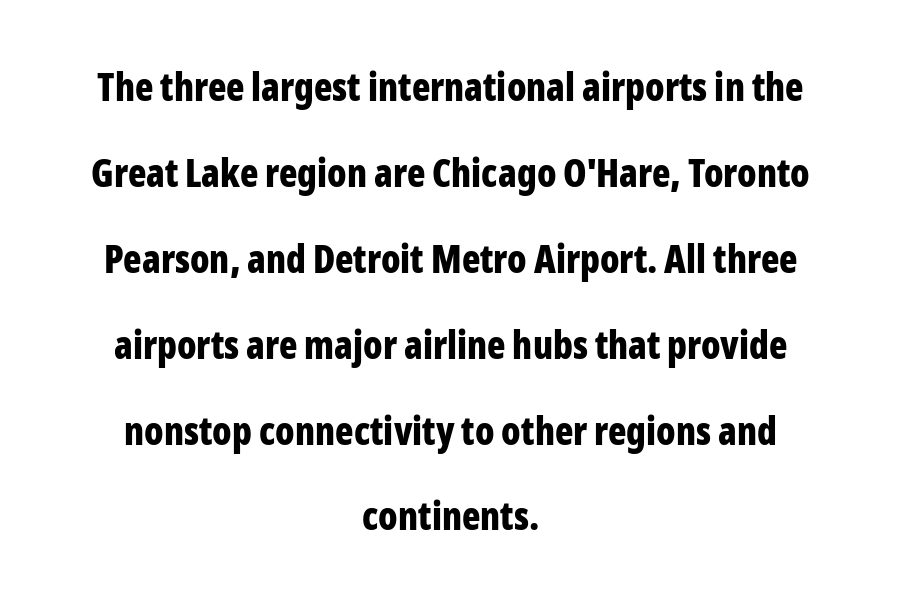
{"serif": "no", "italic": "no", "bold": "yes", "weight": "bold", "width": "condensed", "stroke_contrast": "low", "x_height": "medium", "monospaced": "no", "underline": "no", "align": "center", "line_spacing": "loose", "line_spacing_ratio": 2.26, "letter_spacing": "normal", "letter_spacing_em": 0.0, "glyph_px": 38}
